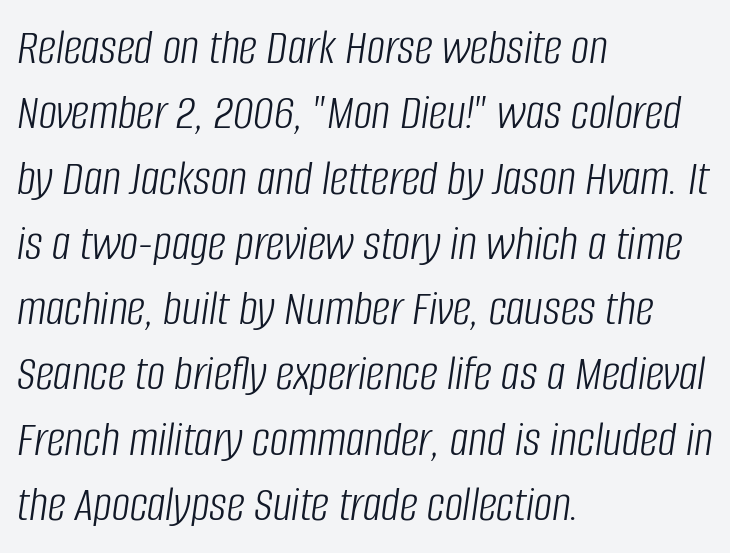
Check the space under the baseline: it is left empty. Each new line begins a customary step beneath the previous one. The rendering keeps characters at their native spacing. A typesetter would call this proportional, since set widths differ per character. Compared with a centered layout, this one pins lines to the left instead. Stems and bowls with no extra thickness — not bold.
